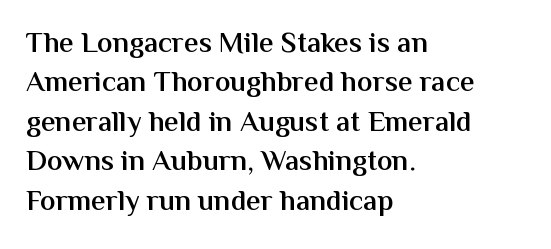
{"serif": "no", "italic": "no", "bold": "semi", "weight": "semibold", "width": "normal", "stroke_contrast": "medium", "x_height": "medium", "monospaced": "no", "underline": "no", "align": "left", "line_spacing": "normal", "line_spacing_ratio": 1.36, "letter_spacing": "normal", "letter_spacing_em": 0.0, "glyph_px": 29}
